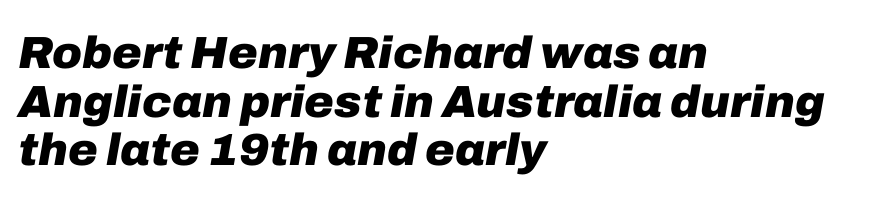
Students, observe: this is what under-led, compact text looks like. Does the lettering tilt? It does — this is italic. Does the copy run flush right? No — it runs flush left. Clear beneath every line of the passage. Pretty heavy lettering here — definitely bold. Compared with typical body copy, the letter spacing here is the same.
